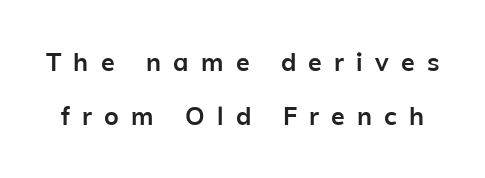
The image shows 25 px bold type, upright; set loose line spacing (2.17x), unusually wide letter spacing (+0.49 em), not underlined.
